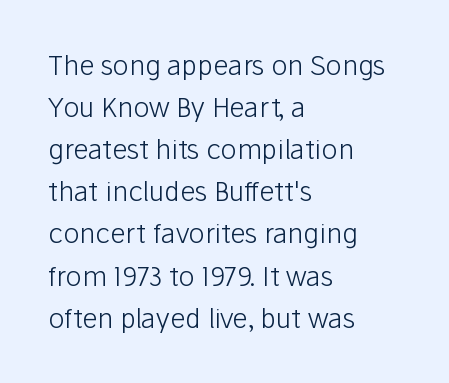
Each new line begins a customary step beneath the previous one. The passage shown is not underscored anywhere. Weight: not bold — regular or lighter. Nope, not italic — everything's standing straight. A classic flush-left, rag-right setting is used for this passage.
